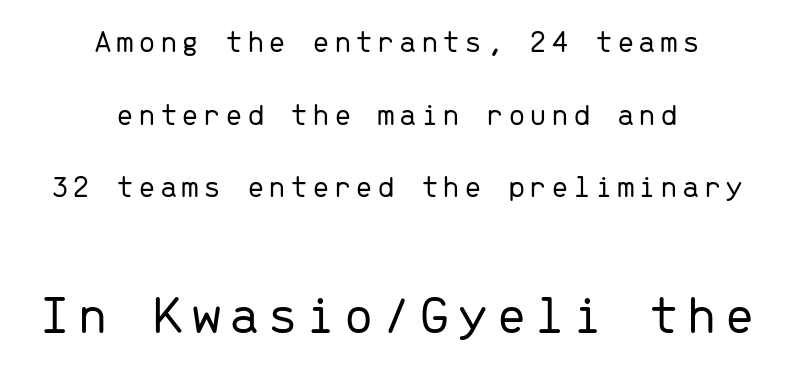
These lines are centered, leaving both edges ragged. This layout puts the modest block above and the oversized block below. Is there any slant? The stems are plumb. Note: no serifs on the glyphs. A great deal of white space separates one row of letters from the next. The area under the type is left untouched.
